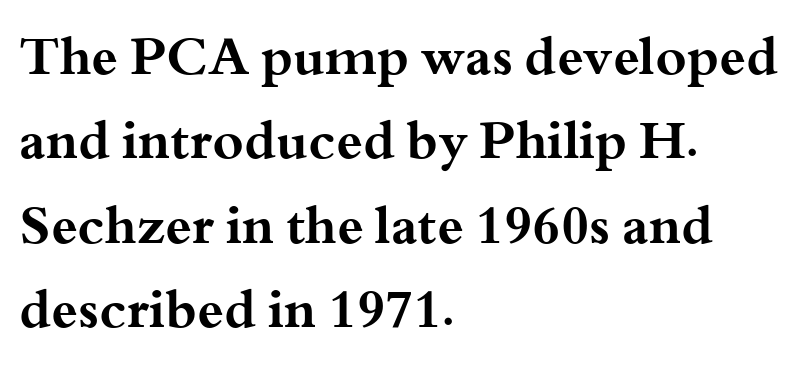
{"serif": "yes", "italic": "no", "bold": "yes", "weight": "bold", "width": "wide", "stroke_contrast": "medium", "x_height": "small", "monospaced": "no", "underline": "no", "align": "left", "line_spacing": "normal", "line_spacing_ratio": 1.59, "letter_spacing": "normal", "letter_spacing_em": 0.0, "glyph_px": 53}
